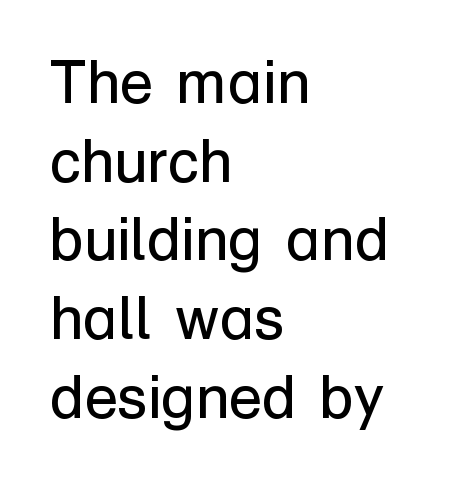
The image shows 61 px regular-weight sans-serif type, upright; set left-aligned, normal line spacing (1.29x), normal letter spacing, not underlined; low stroke contrast and a medium x-height.
